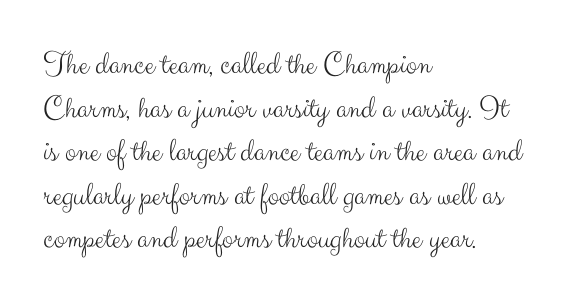
{"serif": "no", "bold": "no", "weight": "light", "width": "normal", "stroke_contrast": "medium", "x_height": "small", "monospaced": "no", "underline": "no", "align": "left", "line_spacing": "normal", "line_spacing_ratio": 1.32, "letter_spacing": "normal", "letter_spacing_em": 0.0, "glyph_px": 33}
